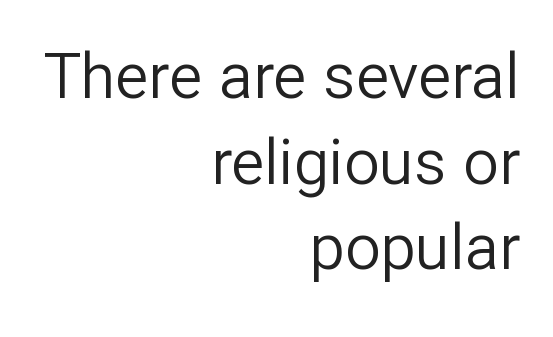
Q: Is the text bold? A: No.
Q: Is the text italic (slanted)? A: No, it is upright.
Q: Is the typeface a serif or a sans-serif typeface? A: Sans-serif.
Q: Is the text underlined? A: No.
Q: How is the paragraph aligned? A: Right-aligned.
Q: Is the spacing between letters normal or unusually wide? A: Normal.
Q: Is the spacing between lines tight, normal or loose? A: Normal.
Q: Width (condensed, normal, or wide)? A: Normal.
Q: Stroke contrast? A: Low.
Q: x-height? A: Medium.
Q: Monospaced? A: No.
